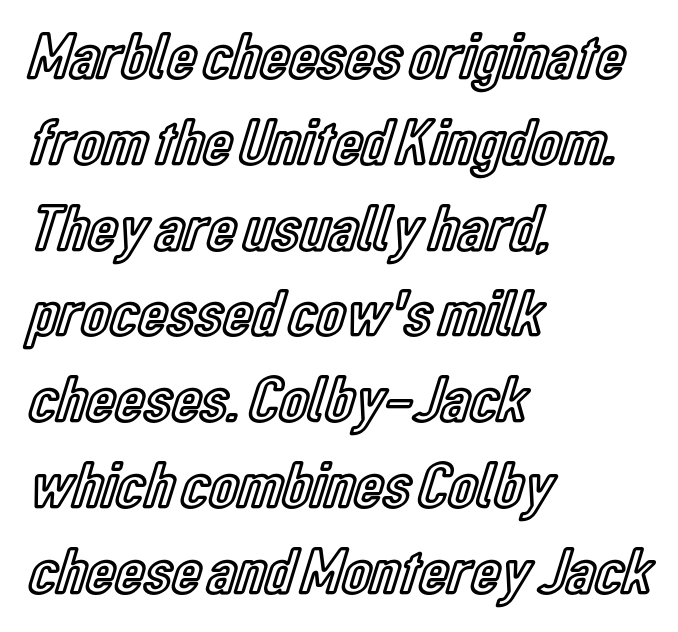
Q: Is the text italic (slanted)? A: Yes.
Q: Is the text underlined? A: No.
Q: How is the paragraph aligned? A: Left-aligned.
Q: Is the spacing between letters normal or unusually wide? A: Normal.
Q: Is the spacing between lines tight, normal or loose? A: Normal.
Q: Width (condensed, normal, or wide)? A: Condensed.
Q: x-height? A: Medium.
Q: Monospaced? A: No.
